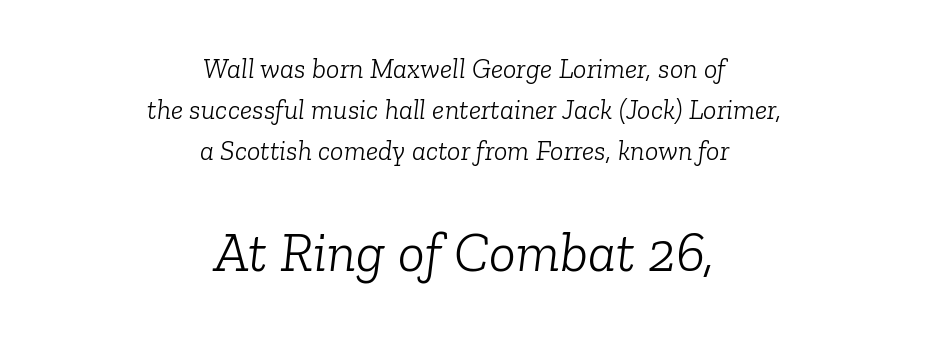
Unmarked baselines from the first word to the last. Spacing verdict: proportional, widths tailored to each character. A typesetter would mark this as italic. Bold? No — there's no thickening of the strokes.
